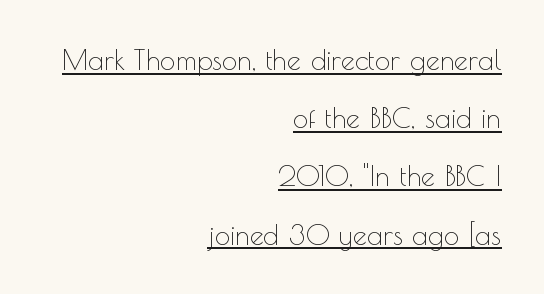
{"serif": "no", "italic": "no", "bold": "no", "weight": "thin", "width": "normal", "x_height": "small", "monospaced": "no", "underline": "yes", "align": "right", "line_spacing": "loose", "line_spacing_ratio": 2.08, "letter_spacing": "normal", "letter_spacing_em": 0.0, "glyph_px": 28}
